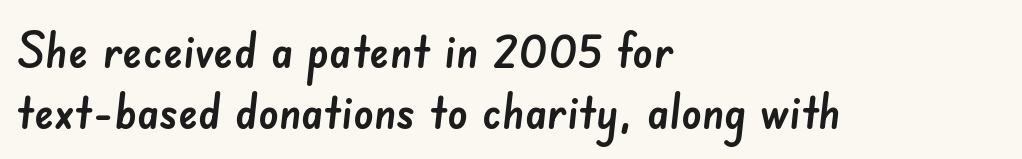
Q: Is the typeface a serif or a sans-serif typeface? A: Sans-serif.
Q: Is the text underlined? A: No.
Q: How is the paragraph aligned? A: Left-aligned.
Q: Is the spacing between letters normal or unusually wide? A: Normal.
Q: Width (condensed, normal, or wide)? A: Normal.
Q: Stroke contrast? A: Low.
Q: x-height? A: Small.
Q: Monospaced? A: No.
